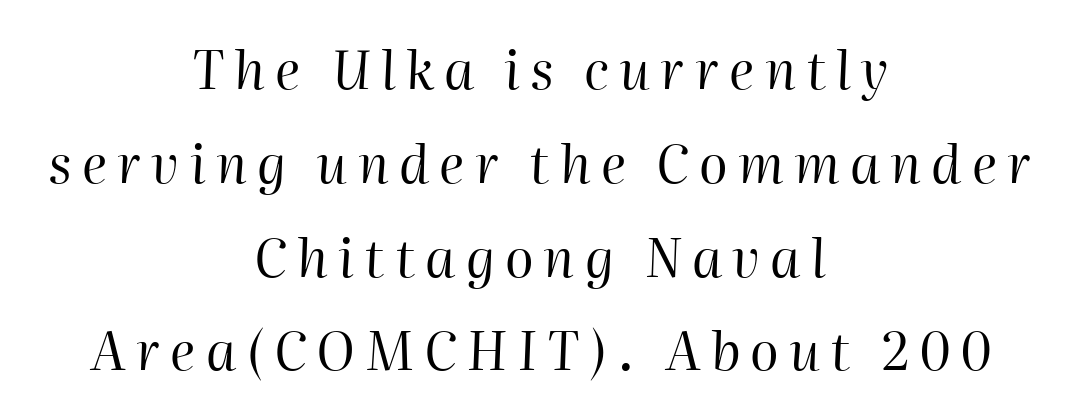
Slanted lettering throughout. Is this a heavy cut? Hardly; it is regular or lighter. In CSS terms this would be text-align: center. The specimen omits any rule beneath the text block's lines. Proportional: the letters do not fall into vertical columns.
